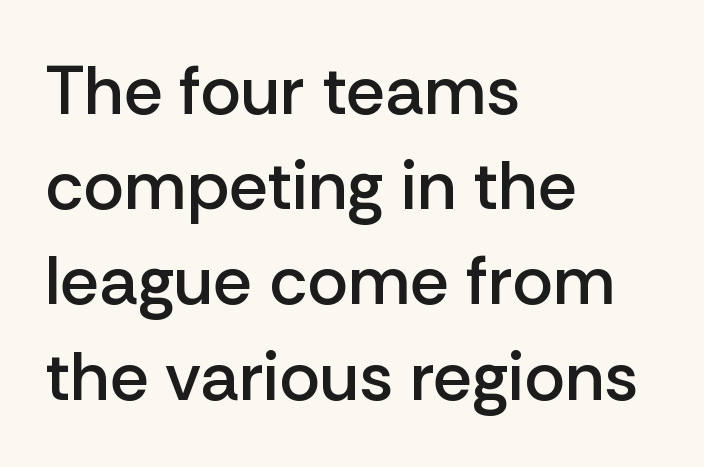
Look at the bottom of the vertical strokes: they stop flat, with no serifs. Emphasis by weight is partial: semibold. Honestly, there is no underline to notice here at all. This sample keeps an unexceptional amount of space between lines.
